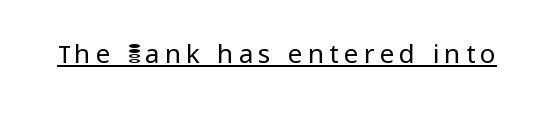
Q: Is the text bold? A: No.
Q: Is the text italic (slanted)? A: No, it is upright.
Q: Is the text underlined? A: Yes.
Q: Is the spacing between letters normal or unusually wide? A: Unusually wide.
